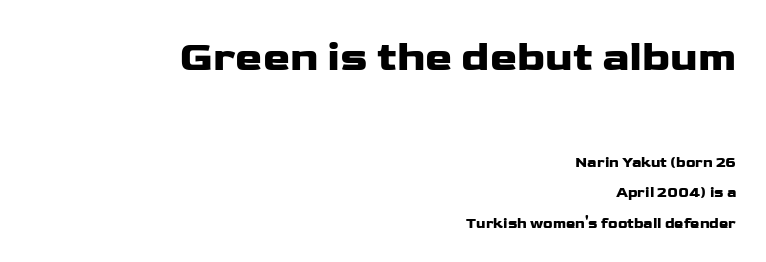
{"serif": "no", "italic": "no", "width": "wide", "stroke_contrast": "low", "x_height": "medium", "monospaced": "no", "underline": "no", "align": "right", "line_spacing": "loose", "line_spacing_ratio": 2.19, "letter_spacing": "normal", "letter_spacing_em": 0.0, "larger_block": "first", "size_ratio": 2.93, "glyph_px": 41}
